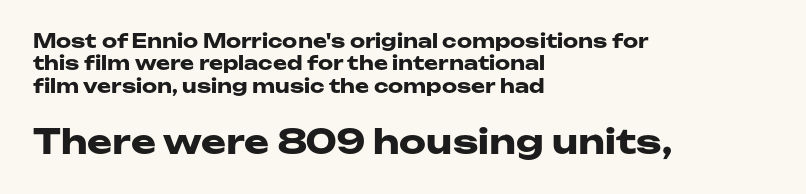
Q: Is the text bold? A: Yes.
Q: Is the text italic (slanted)? A: No, it is upright.
Q: Is the typeface a serif or a sans-serif typeface? A: Sans-serif.
Q: Is the text underlined? A: No.
Q: How is the paragraph aligned? A: Left-aligned.
Q: Is the spacing between letters normal or unusually wide? A: Normal.
Q: Which block of text is set in a larger size, the first (top) or the second (bottom)? A: The second (bottom) one.
Q: Width (condensed, normal, or wide)? A: Wide.
Q: Stroke contrast? A: Low.
Q: x-height? A: Medium.
Q: Monospaced? A: No.
